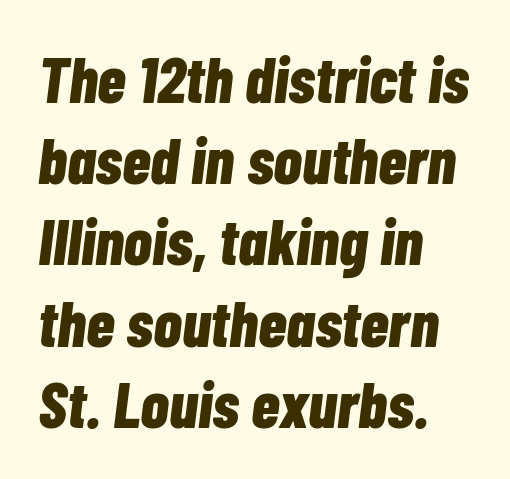
The image shows 65 px bold, condensed type, italic (leaning right); set left-aligned, normal line spacing (1.25x), normal letter spacing, not underlined; low stroke contrast and a medium x-height.
